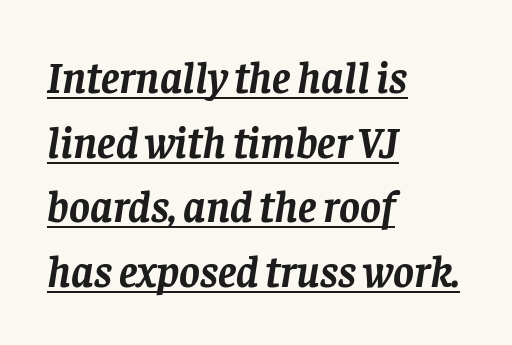
The image shows 44 px semibold serif type, italic (leaning right); set left-aligned, normal line spacing (1.47x), normal letter spacing, underlined; low stroke contrast and a large x-height.
